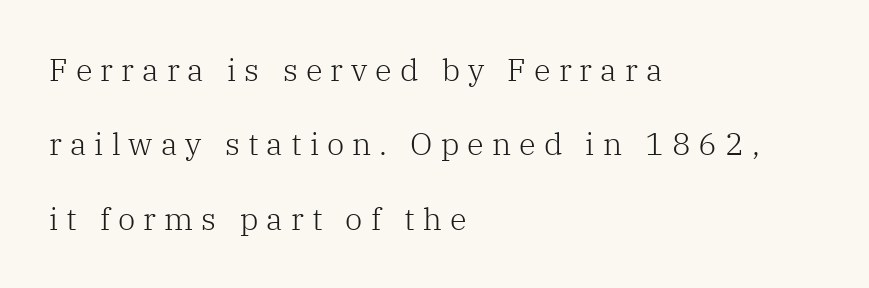
{"serif": "yes", "italic": "no", "bold": "no", "weight": "light", "width": "normal", "stroke_contrast": "low", "x_height": "medium", "monospaced": "no", "underline": "no", "align": "left", "line_spacing": "loose", "line_spacing_ratio": 2.4, "letter_spacing": "wide", "letter_spacing_em": 0.26, "glyph_px": 31}
